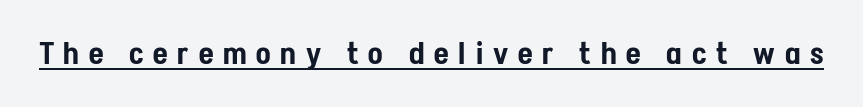
This is roman type, the default non-slanted kind. Proportional: the letters do not fall into vertical columns. These lines are composed in type without serifs. Each line of the rendering has a horizontal stroke beneath the glyphs. You could only call the tracking loose — the letters float apart.
